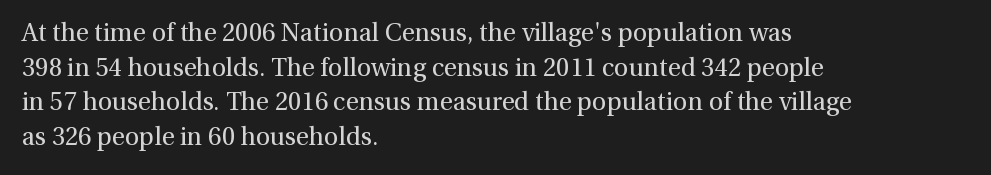
{"italic": "no", "bold": "no", "underline": "no", "align": "left", "line_spacing": "normal", "line_spacing_ratio": 1.39, "letter_spacing": "normal", "letter_spacing_em": 0.0, "glyph_px": 25}
